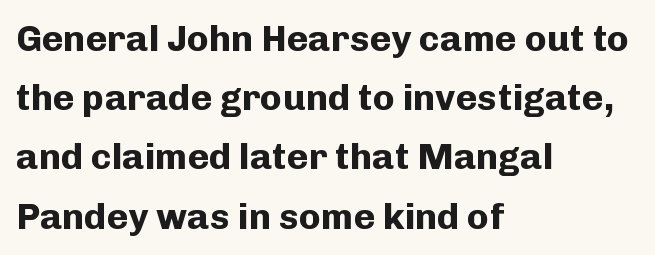
Each new line begins a customary step beneath the previous one. The text block is weighted toward the left margin, trailing off unevenly rightward. Beneath every word, the page is bare. The rendering uses a bold face; every stroke is thick and dark. There is no visible air inserted between adjacent glyphs. Quick note: not italic, upright.
